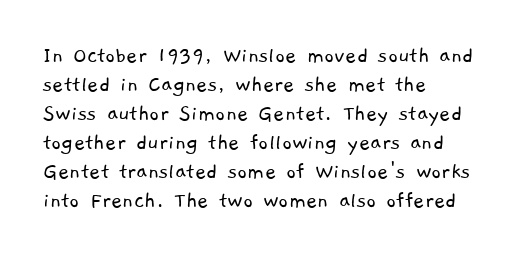
The image shows 24 px text type; set left-aligned, line spacing 1.21x, normal letter spacing, not underlined.
